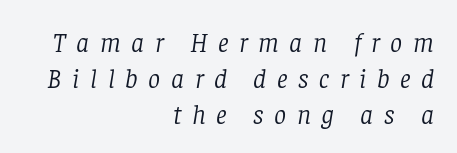
In terms of letterspacing, this is a distinctly airy, spread setting. Compared with a flush-left layout, this one pins lines to the opposite, right side. Anything drawn beneath the words? Only blank space. Reading down the column, the eye jumps a familiar distance to each next line.
